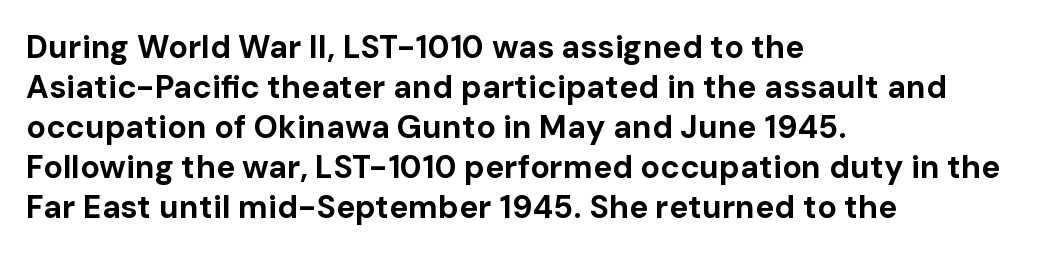
Each line starts at the same left margin while the right side varies. The letters are bold, with thick, heavy strokes. A bare baseline throughout the passage. The tracking reads as untouched default to a designer's eye.
